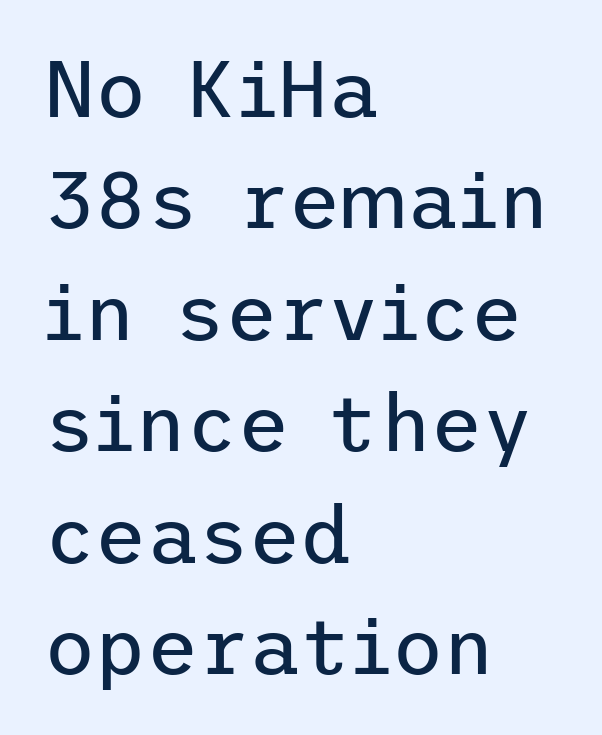
Q: Is the text bold? A: No.
Q: Is the text italic (slanted)? A: No, it is upright.
Q: Is the typeface a serif or a sans-serif typeface? A: Sans-serif.
Q: Is the text underlined? A: No.
Q: How is the paragraph aligned? A: Left-aligned.
Q: Is the spacing between letters normal or unusually wide? A: Normal.
Q: Is the spacing between lines tight, normal or loose? A: Normal.
Q: Width (condensed, normal, or wide)? A: Normal.
Q: Stroke contrast? A: Low.
Q: x-height? A: Medium.
